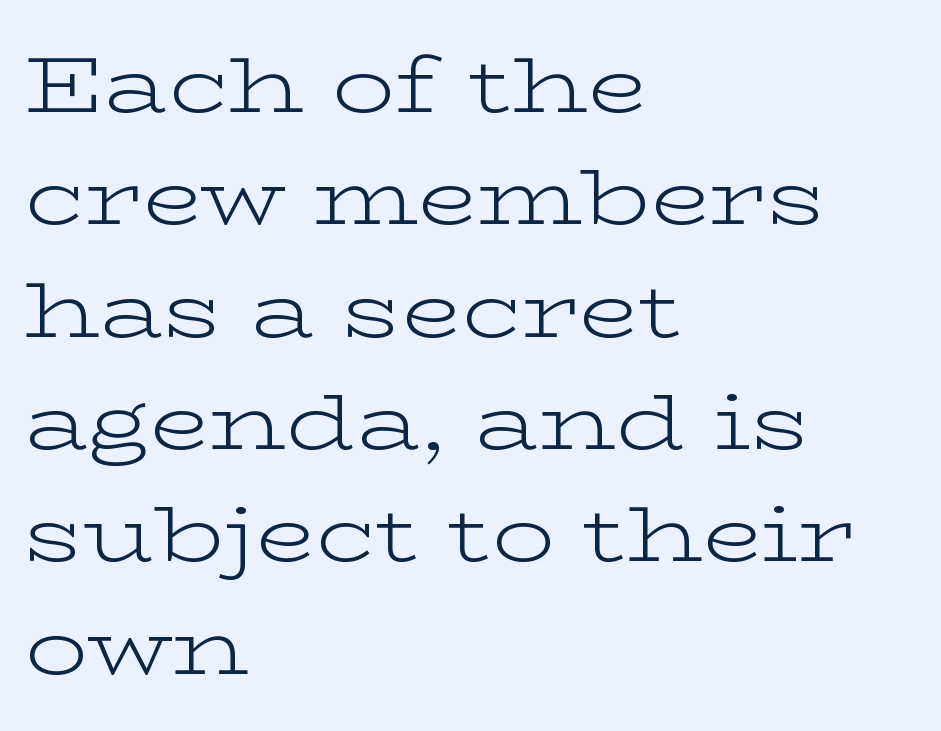
This is the regular roman posture of the typeface. No extra ink here — the face is not bold. A clean baseline with only descenders dipping below it. Successive baselines arrive at the customary interval. Nothing unusual about the tracking: characters are spaced as the font intends.
